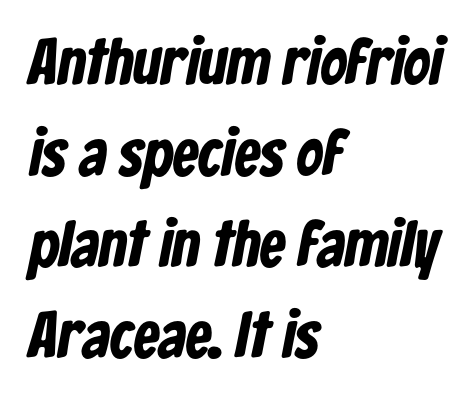
Q: Is the text bold? A: Yes.
Q: Is the typeface a serif or a sans-serif typeface? A: Sans-serif.
Q: Is the text underlined? A: No.
Q: How is the paragraph aligned? A: Left-aligned.
Q: Is the spacing between letters normal or unusually wide? A: Normal.
Q: Is the spacing between lines tight, normal or loose? A: Normal.
Q: Width (condensed, normal, or wide)? A: Condensed.
Q: Stroke contrast? A: Low.
Q: x-height? A: Medium.
Q: Monospaced? A: No.
